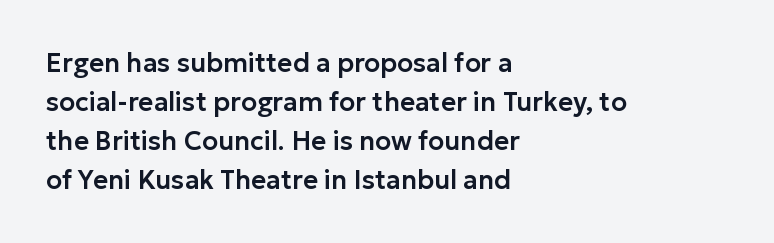
{"italic": "no", "underline": "no", "align": "left", "line_spacing": "normal", "line_spacing_ratio": 1.5, "letter_spacing": "normal", "letter_spacing_em": 0.0, "glyph_px": 26}
